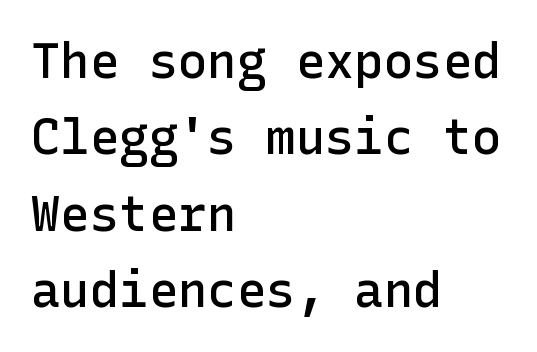
The image shows 49 px semibold sans-serif type, upright; set left-aligned, normal line spacing (1.56x), normal letter spacing, not underlined; low stroke contrast and a medium x-height.
